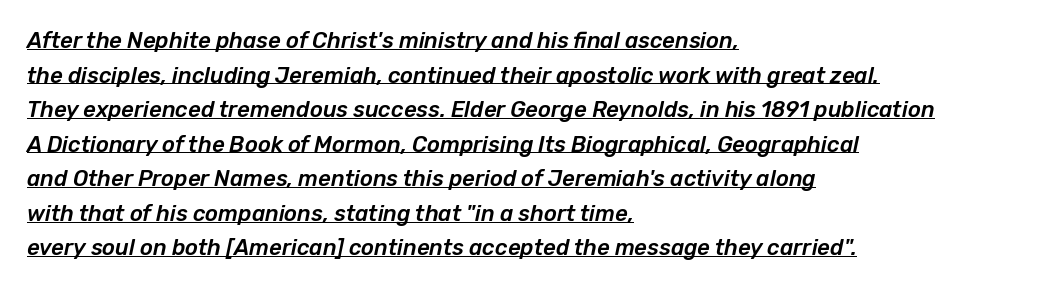
The image shows 22 px text type, italic (leaning right); set left-aligned, normal line spacing (1.57x), normal letter spacing, underlined.
